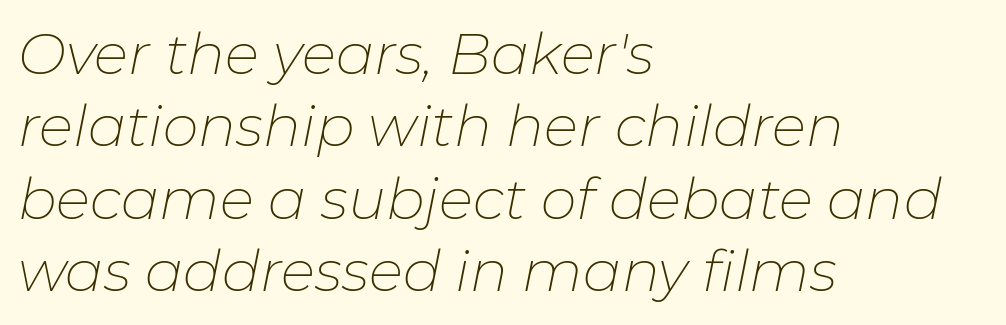
The image shows 57 px thin type, italic (leaning right); set left-aligned, normal line spacing (1.27x), normal letter spacing, not underlined; low stroke contrast and a medium x-height.
